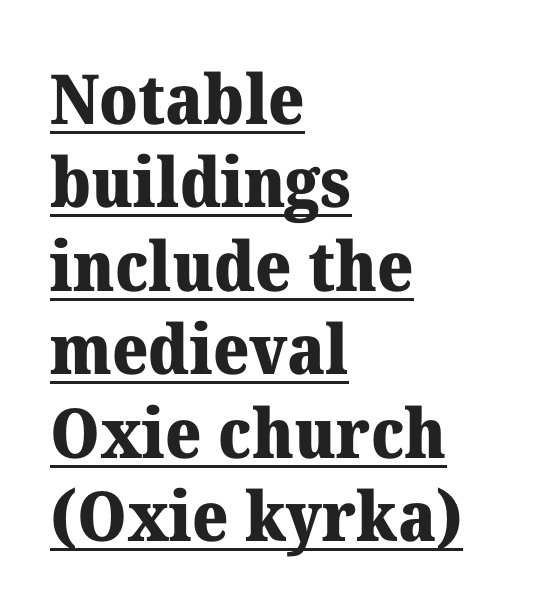
These lines carry a lot of weight — the face is fully bold. This sample has the flowing, uneven cadence of proportional lettering. Does the lettering tilt? It doesn't — this is upright. The designer went with a serif here, giving each stem small feet. This sample carries an underscore along the baseline area. Does the copy run flush right? No — it runs flush left.
